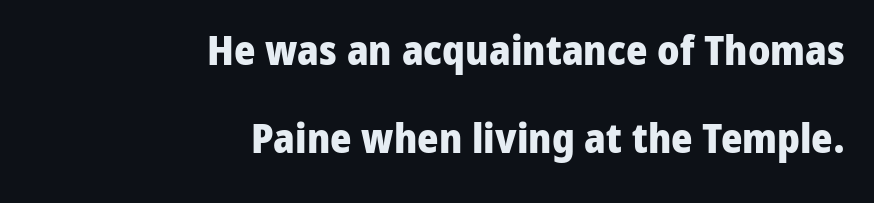
{"serif": "no", "italic": "no", "bold": "yes", "weight": "heavy", "width": "normal", "stroke_contrast": "low", "x_height": "medium", "monospaced": "no", "underline": "no", "align": "right", "line_spacing": "loose", "line_spacing_ratio": 2.15, "letter_spacing": "normal", "letter_spacing_em": 0.0, "glyph_px": 41}
